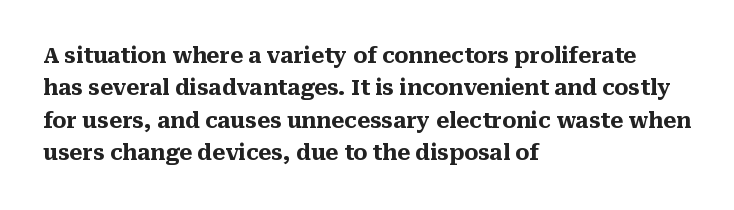
{"italic": "no", "bold": "yes", "underline": "no", "align": "left", "line_spacing": "normal", "line_spacing_ratio": 1.54, "letter_spacing": "normal", "letter_spacing_em": 0.0, "glyph_px": 21}
